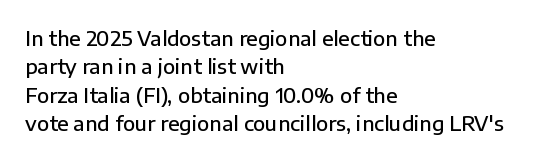
The strokes are fattened partway — semibold, not bold. The typesetter chose a ragged-right arrangement here. The letters sit at their default tracking, neither squeezed nor spread. If you measured baseline to baseline, you'd find a middling distance. The font's upright variant was chosen for this text.
